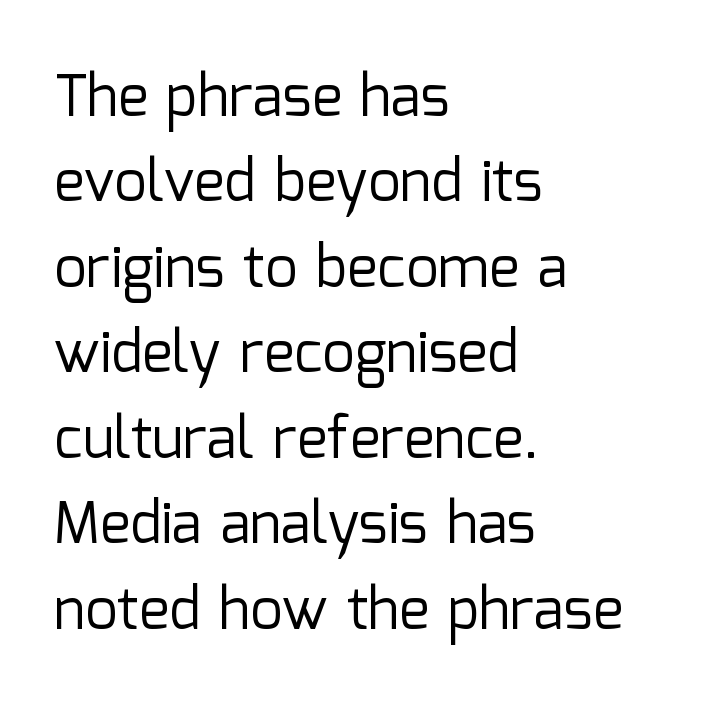
The image shows 57 px regular-weight sans-serif type, upright; set left-aligned, normal line spacing (1.5x), normal letter spacing, not underlined; low stroke contrast and a medium x-height.
